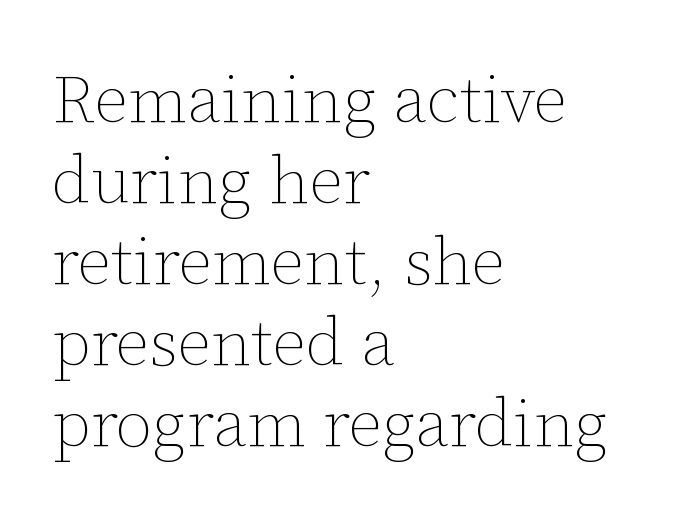
The image shows 67 px thin type, upright; set left-aligned, line spacing 1.21x, normal letter spacing, not underlined; low stroke contrast and a medium x-height.
